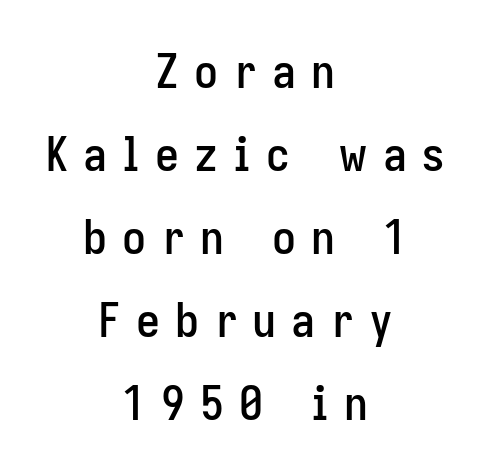
The image shows 48 px condensed sans-serif type, upright; set centered, line spacing 1.73x, unusually wide letter spacing (+0.31 em), not underlined; low stroke contrast and a medium x-height.
